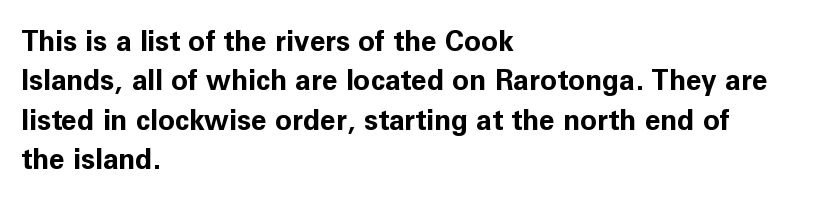
The image shows 28 px bold sans-serif type, upright; set left-aligned, normal line spacing (1.41x), normal letter spacing, not underlined; low stroke contrast and a medium x-height.
